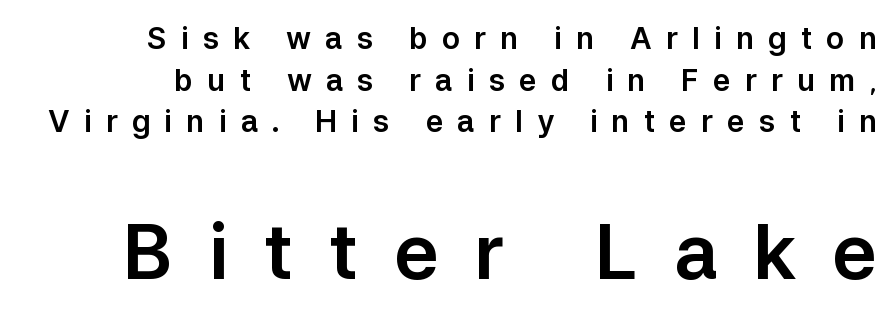
The image shows 76 px sans-serif type, upright; set normal line spacing (1.39x), unusually wide letter spacing (+0.47 em), not underlined; the second (bottom) block is 2.53x larger; low stroke contrast and a medium x-height.
